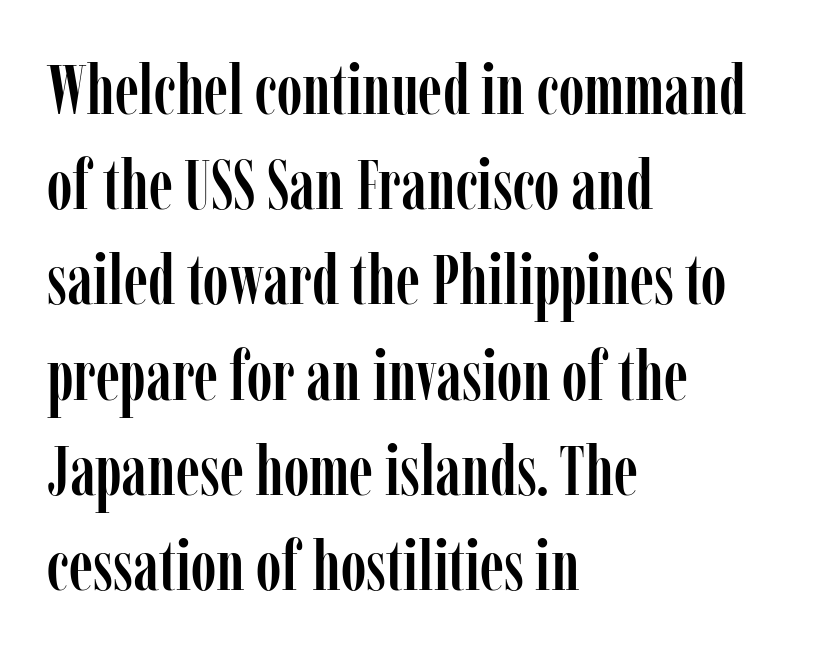
{"serif": "yes", "italic": "no", "width": "condensed", "stroke_contrast": "low", "x_height": "medium", "monospaced": "no", "underline": "no", "align": "left", "line_spacing": "normal", "line_spacing_ratio": 1.36, "letter_spacing": "normal", "letter_spacing_em": 0.0, "glyph_px": 70}
